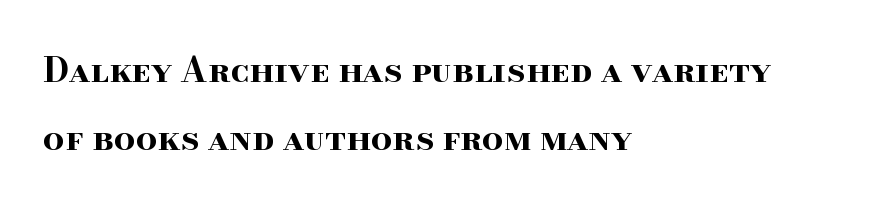
The image shows 34 px bold, wide serif type, upright; set left-aligned, loose line spacing (2.01x), normal letter spacing, not underlined; high stroke contrast and a small x-height.
